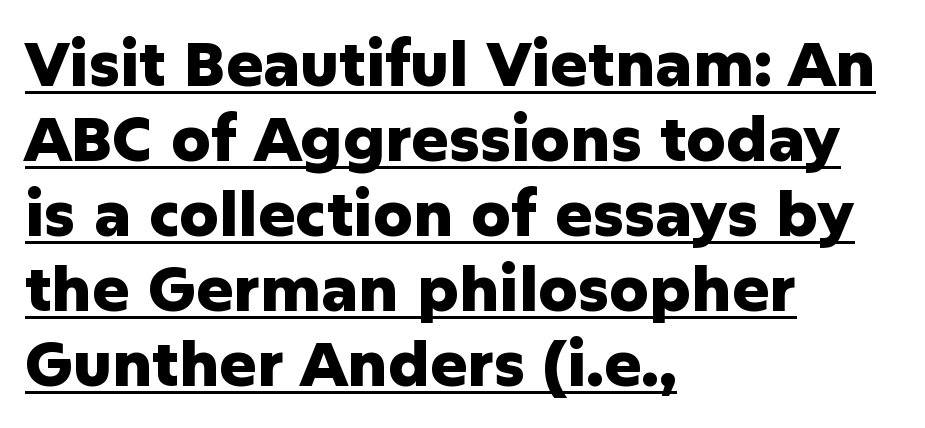
Q: Is the text bold? A: Yes.
Q: Is the text italic (slanted)? A: No, it is upright.
Q: Is the typeface a serif or a sans-serif typeface? A: Sans-serif.
Q: Is the text underlined? A: Yes.
Q: How is the paragraph aligned? A: Left-aligned.
Q: Is the spacing between letters normal or unusually wide? A: Normal.
Q: Width (condensed, normal, or wide)? A: Normal.
Q: Stroke contrast? A: Low.
Q: x-height? A: Medium.
Q: Monospaced? A: No.
